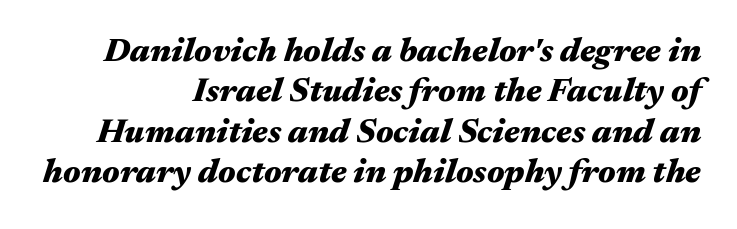
Q: Is the text bold? A: Yes.
Q: Is the text italic (slanted)? A: Yes, it leans right by about 17 degrees.
Q: Is the text underlined? A: No.
Q: How is the paragraph aligned? A: Right-aligned.
Q: Is the spacing between letters normal or unusually wide? A: Normal.
Q: Width (condensed, normal, or wide)? A: Wide.
Q: Stroke contrast? A: Medium.
Q: x-height? A: Medium.
Q: Monospaced? A: No.
